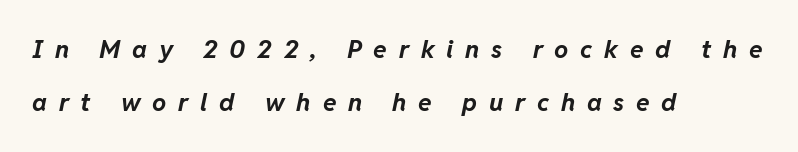
The rendering anchors every line to the left-hand side. Compared with typical paragraphs, the rows here are farther apart. Clear beneath every line of the passage. Spacing between characters has been opened up far beyond the box default.
